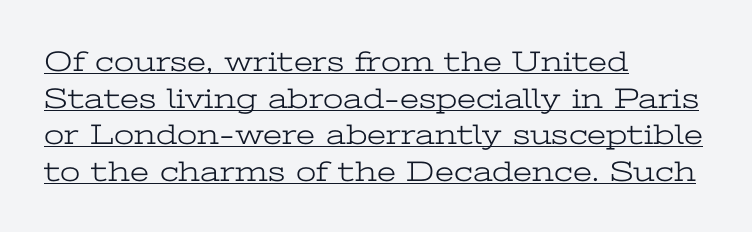
Q: Is the text bold? A: No.
Q: Is the text italic (slanted)? A: No, it is upright.
Q: Is the typeface a serif or a sans-serif typeface? A: Serif.
Q: Is the text underlined? A: Yes.
Q: How is the paragraph aligned? A: Left-aligned.
Q: Is the spacing between letters normal or unusually wide? A: Normal.
Q: Is the spacing between lines tight, normal or loose? A: Normal.
Q: Width (condensed, normal, or wide)? A: Wide.
Q: Stroke contrast? A: Low.
Q: x-height? A: Medium.
Q: Monospaced? A: No.
